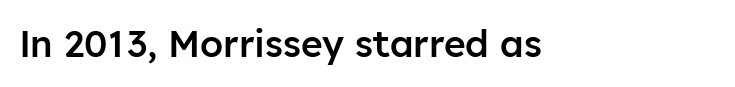
{"serif": "no", "italic": "no", "bold": "semi", "weight": "semibold", "width": "normal", "stroke_contrast": "low", "x_height": "medium", "monospaced": "no", "underline": "no", "letter_spacing": "normal", "letter_spacing_em": 0.0, "glyph_px": 37}
